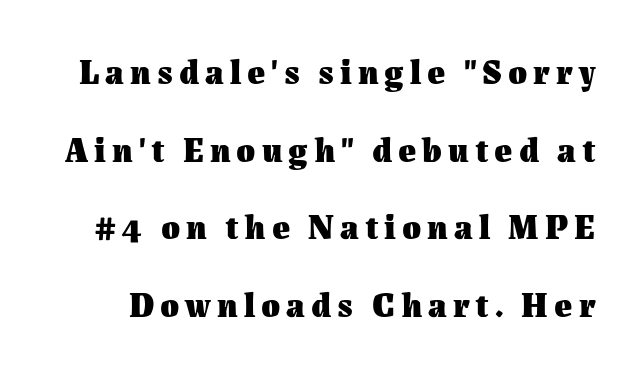
Q: Is the text bold? A: Yes.
Q: Is the text italic (slanted)? A: No, it is upright.
Q: Is the text underlined? A: No.
Q: Is the spacing between lines tight, normal or loose? A: Loose.
Q: Width (condensed, normal, or wide)? A: Normal.
Q: Stroke contrast? A: Medium.
Q: x-height? A: Medium.
Q: Monospaced? A: No.
